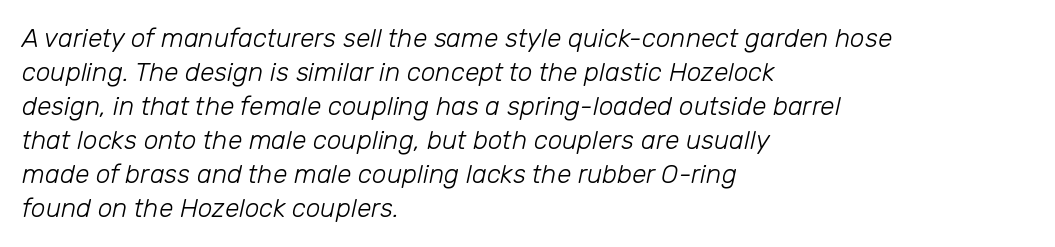
{"italic": "yes", "lean": "right", "slant_degrees": 12, "bold": "no", "underline": "no", "align": "left", "line_spacing": "normal", "line_spacing_ratio": 1.31, "letter_spacing": "normal", "letter_spacing_em": 0.0, "glyph_px": 26}
